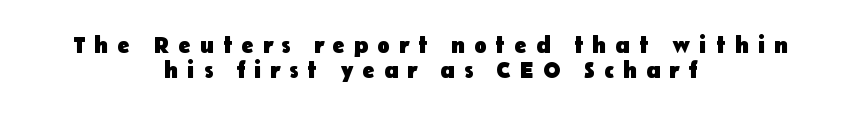
{"italic": "no", "bold": "yes", "underline": "no", "align": "center", "line_spacing": "tight", "line_spacing_ratio": 1.09, "letter_spacing": "wide", "letter_spacing_em": 0.39, "glyph_px": 23}
